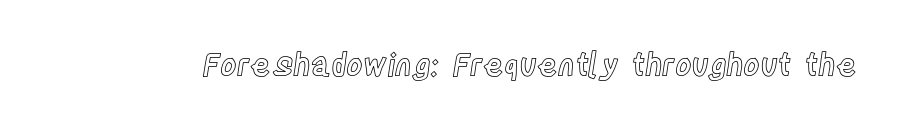
{"width": "condensed", "x_height": "large", "monospaced": "no", "underline": "no", "letter_spacing": "normal", "letter_spacing_em": 0.0, "glyph_px": 31}
